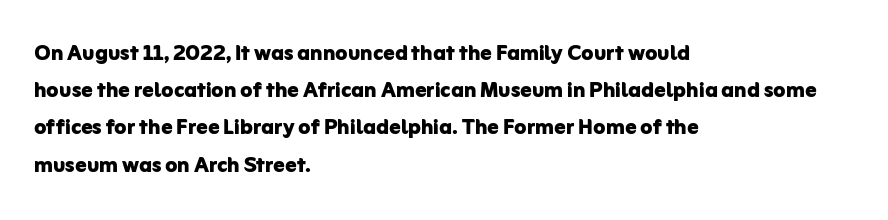
Caption: bold face, heavy strokes. Reading down the column, the eye jumps a familiar distance to each next line. Do the characters align in a grid? No, the font is proportional. Honestly, there is no underline to notice here at all. Italic: no, the glyphs are upright roman.
